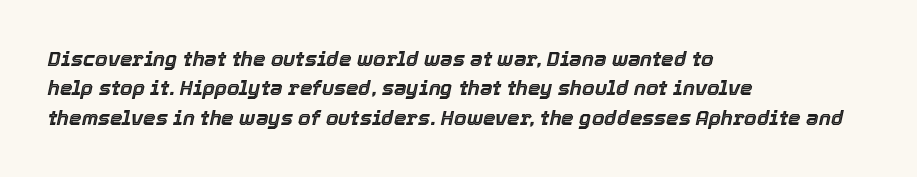
{"italic": "yes", "lean": "right", "slant_degrees": 12, "underline": "no", "align": "left", "line_spacing": "normal", "line_spacing_ratio": 1.47, "letter_spacing": "normal", "letter_spacing_em": 0.0, "glyph_px": 20}
